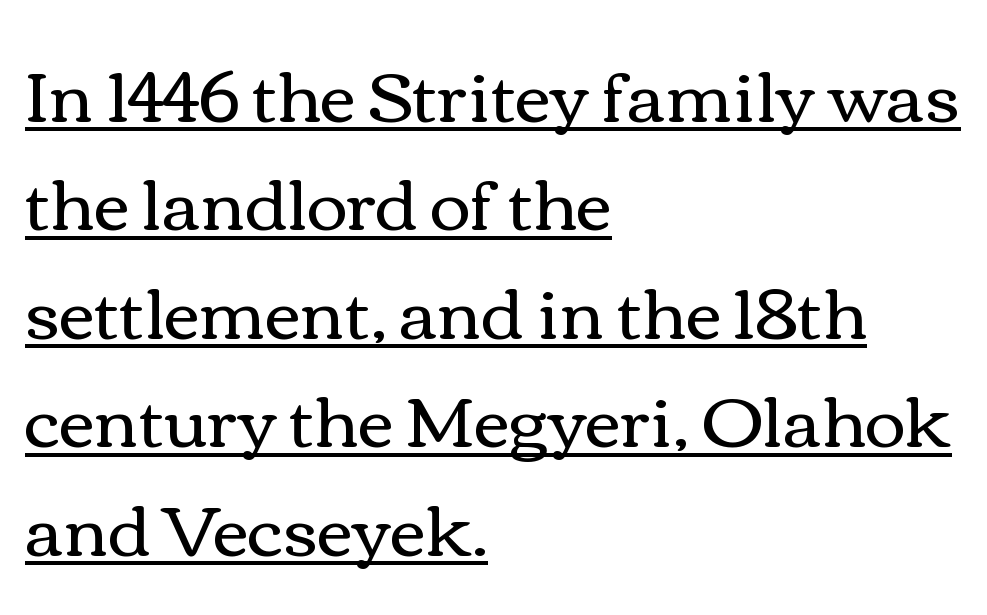
A typesetter would call this proportional, since set widths differ per character. Students, note that the glyphs here touch the page at normal intervals. Alignment: flush left. The specimen reads as upright at a glance.
